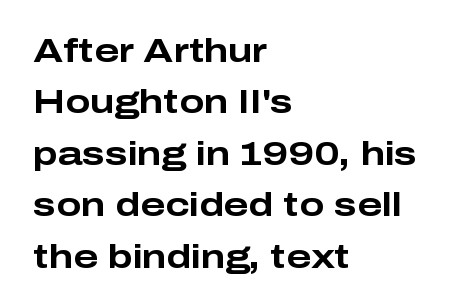
{"serif": "no", "italic": "no", "bold": "yes", "weight": "bold", "width": "wide", "stroke_contrast": "low", "x_height": "medium", "monospaced": "no", "underline": "no", "align": "left", "line_spacing": "normal", "line_spacing_ratio": 1.56, "letter_spacing": "normal", "letter_spacing_em": 0.0, "glyph_px": 33}
